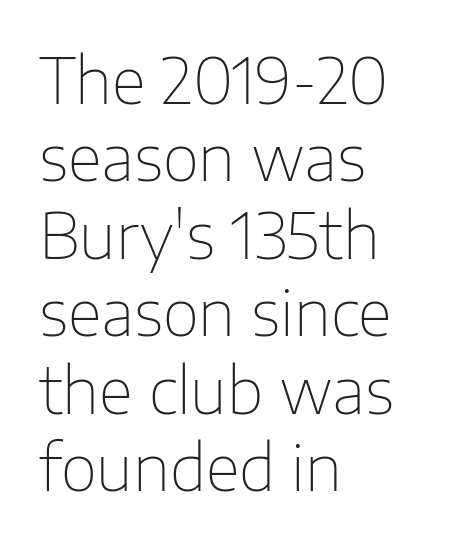
{"serif": "no", "italic": "no", "bold": "no", "weight": "thin", "width": "normal", "stroke_contrast": "low", "x_height": "medium", "monospaced": "no", "underline": "no", "align": "left", "line_spacing_ratio": 1.23, "letter_spacing": "normal", "letter_spacing_em": 0.0, "glyph_px": 63}
